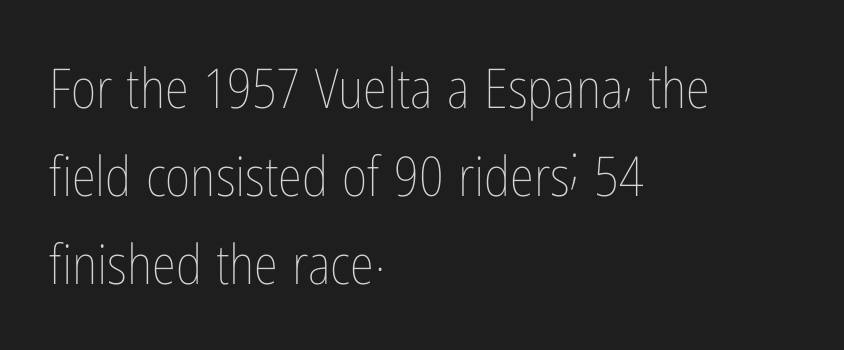
{"italic": "no", "bold": "no", "weight": "thin", "width": "condensed", "stroke_contrast": "low", "x_height": "medium", "monospaced": "no", "underline": "no", "align": "left", "line_spacing": "normal", "line_spacing_ratio": 1.6, "letter_spacing": "normal", "letter_spacing_em": 0.0, "glyph_px": 55}
